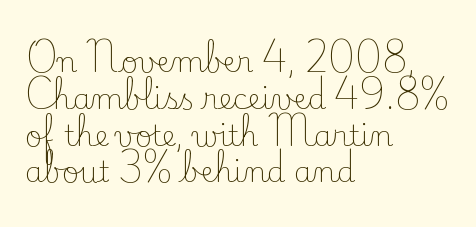
{"serif": "yes", "italic": "no", "bold": "no", "weight": "light", "width": "normal", "stroke_contrast": "low", "x_height": "small", "monospaced": "no", "underline": "no", "align": "left", "line_spacing": "normal", "line_spacing_ratio": 1.27, "letter_spacing": "normal", "letter_spacing_em": 0.0, "glyph_px": 29}
